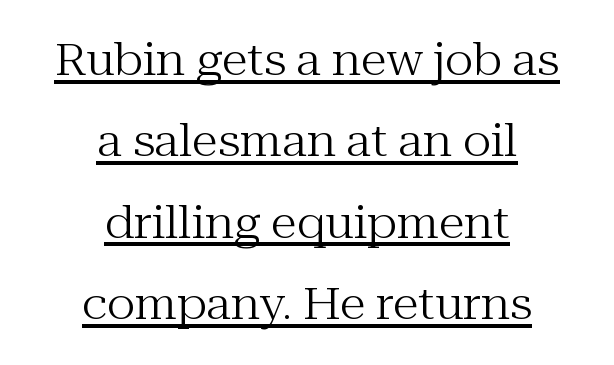
This sample uses an upright cut, with every glyph sitting square on the baseline. The face used here is proportionally spaced, like ordinary book or web type. This rendering employs a face with finishing strokes, i.e., a serif. These lines stack symmetrically, like a column narrowing and widening about its center. Stems and bowls with no extra thickness — not bold. The specimen includes a rule beneath the text block's lines.
